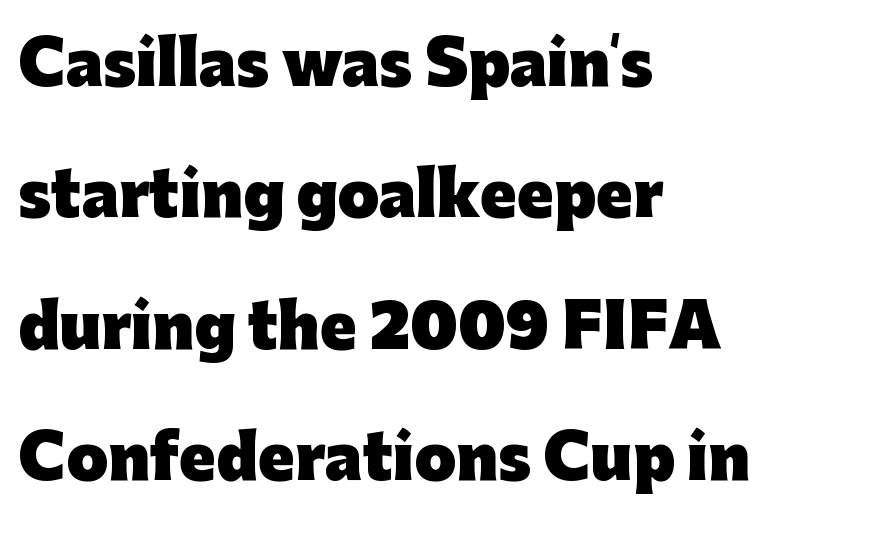
The image shows 60 px heavy sans-serif type, upright; set left-aligned, loose line spacing (2.19x), normal letter spacing, not underlined; low stroke contrast and a medium x-height.
